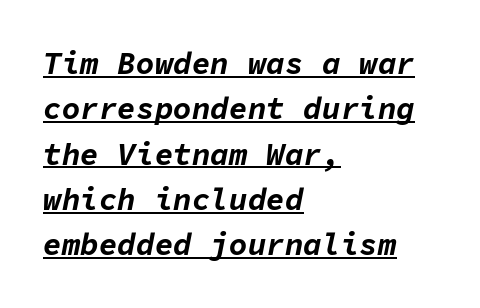
The characters look thick and weighty, a clear bold. The face used here is monospaced, like something from a code editor. The string is rendered with underlining switched on. Italic: yes, the glyphs are oblique. The letterforms sit shoulder to shoulder at normal distance.
